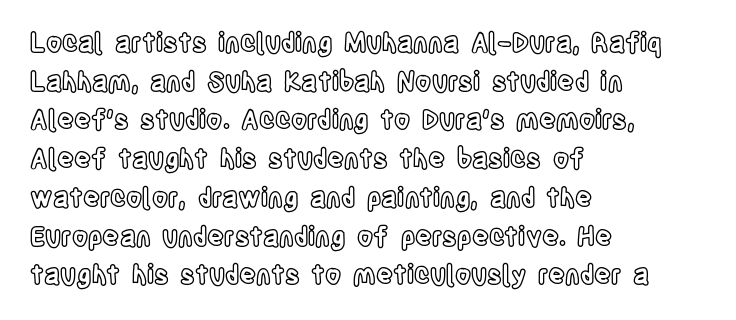
{"italic": "no", "underline": "no", "align": "left", "line_spacing": "normal", "line_spacing_ratio": 1.49, "letter_spacing": "normal", "letter_spacing_em": 0.0, "glyph_px": 26}
